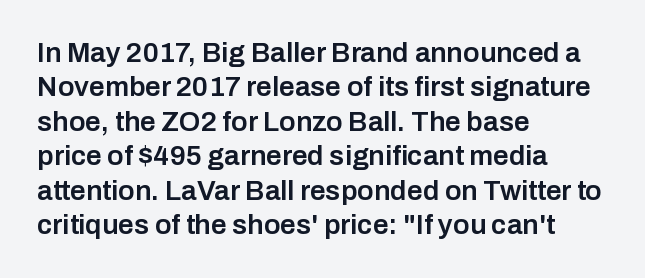
Q: Is the text bold? A: Semi-bold.
Q: Is the text italic (slanted)? A: No, it is upright.
Q: Is the typeface a serif or a sans-serif typeface? A: Sans-serif.
Q: Is the text underlined? A: No.
Q: How is the paragraph aligned? A: Left-aligned.
Q: Is the spacing between letters normal or unusually wide? A: Normal.
Q: Width (condensed, normal, or wide)? A: Normal.
Q: Stroke contrast? A: Low.
Q: x-height? A: Medium.
Q: Monospaced? A: No.
